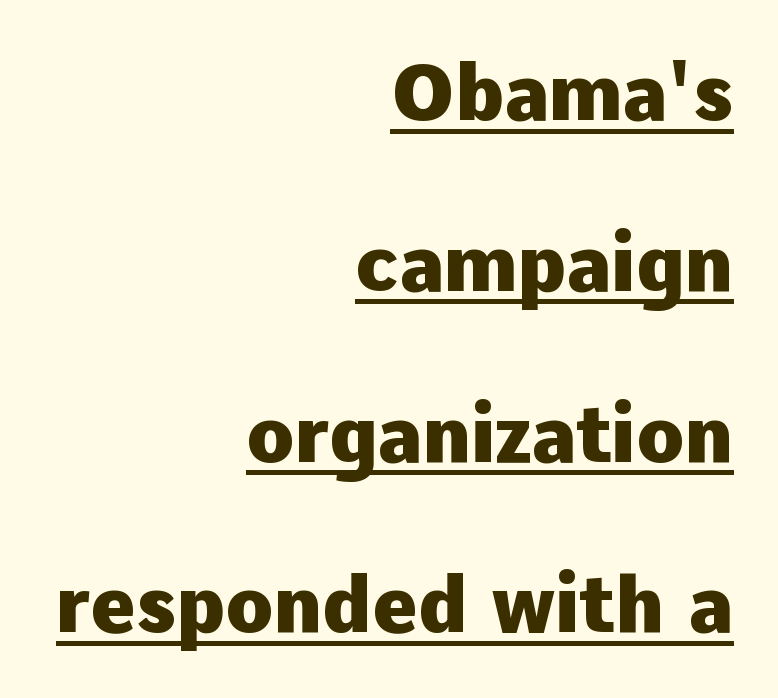
Q: Is the text bold? A: Yes.
Q: Is the text italic (slanted)? A: No, it is upright.
Q: Is the typeface a serif or a sans-serif typeface? A: Sans-serif.
Q: Is the text underlined? A: Yes.
Q: How is the paragraph aligned? A: Right-aligned.
Q: Is the spacing between letters normal or unusually wide? A: Normal.
Q: Is the spacing between lines tight, normal or loose? A: Loose.
Q: Width (condensed, normal, or wide)? A: Normal.
Q: Stroke contrast? A: Low.
Q: x-height? A: Medium.
Q: Monospaced? A: No.
